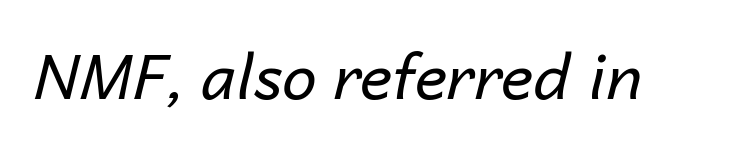
Q: Is the text bold? A: No.
Q: Is the text italic (slanted)? A: Yes, it leans right by about 14 degrees.
Q: Is the text underlined? A: No.
Q: Is the spacing between letters normal or unusually wide? A: Normal.
Q: Width (condensed, normal, or wide)? A: Normal.
Q: Stroke contrast? A: Low.
Q: x-height? A: Medium.
Q: Monospaced? A: No.
